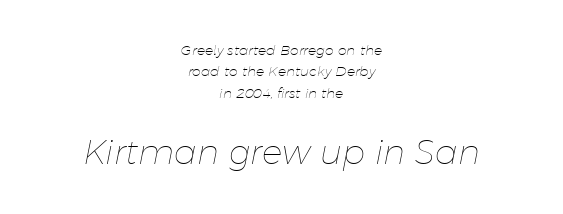
{"italic": "yes", "lean": "right", "slant_degrees": 11, "bold": "no", "weight": "thin", "width": "normal", "stroke_contrast": "low", "x_height": "medium", "monospaced": "no", "underline": "no", "align": "center", "line_spacing": "normal", "line_spacing_ratio": 1.53, "letter_spacing": "normal", "letter_spacing_em": 0.0, "larger_block": "second", "size_ratio": 2.43, "glyph_px": 34}
